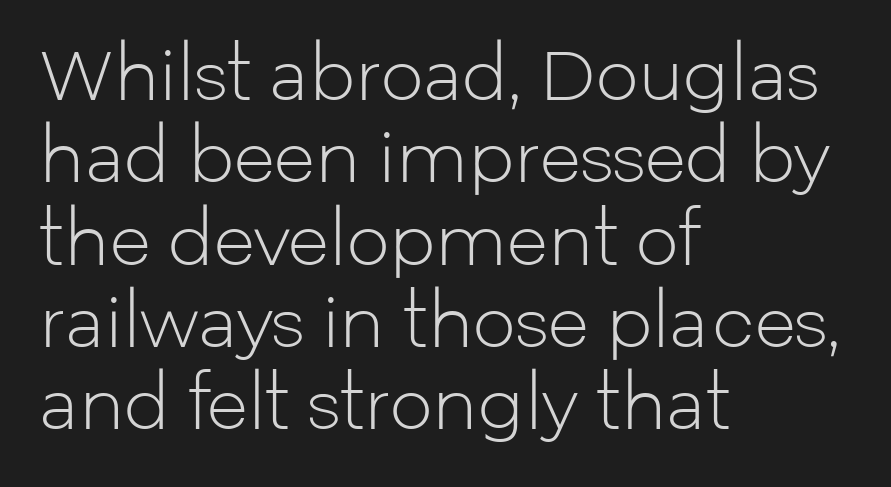
Words appear dense and cohesive because spacing is normal. The letterforms sit at book weight or below. The text was rendered using a sans face with plain stroke endings. The letters stand upright; this is a roman face. Character widths vary here, with narrow letters taking less room than wide ones.
